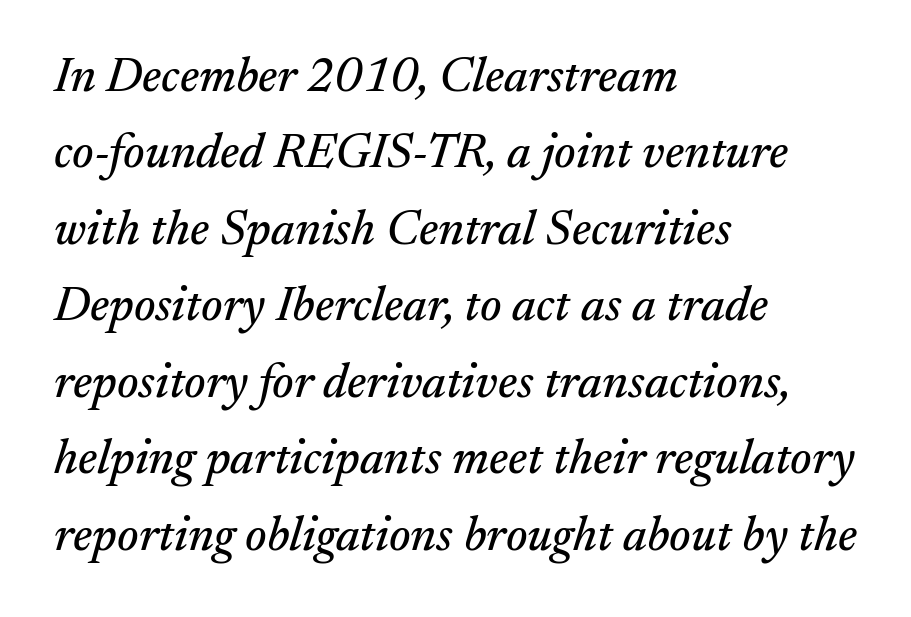
Left-aligned paragraph, ragged on the right. One glance says typical: line gaps are just what's usual. The face used here has a pronounced slope to its letters. The passage shown is typed in a proportional face where columns would drift. Look at the bottom of the vertical strokes: they flare into serifs here. These lines keep a tight, regular rhythm from letter to letter.
